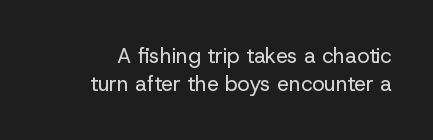
Plain, unruled lines of type. Caption: standard tracking, unaltered. The lettering stays uniformly vertical, giving the passage a roman look. The characters are drawn with everyday or finer stroke widths. Reading down the column, the eye jumps a familiar distance to each next line.
